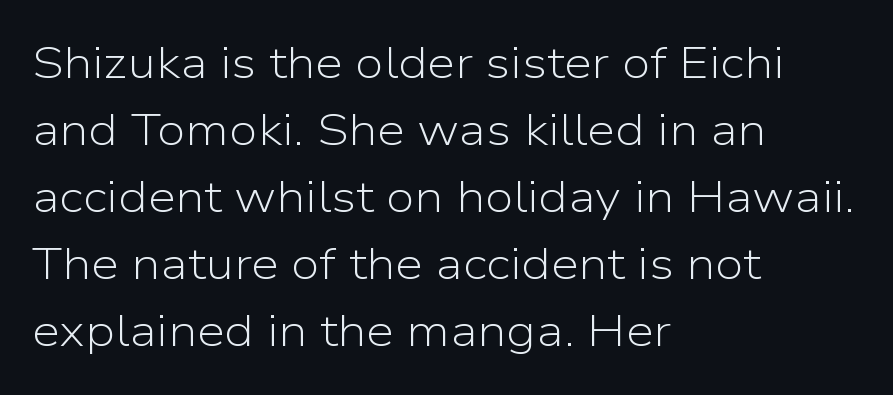
The image shows 45 px light sans-serif type, upright; set left-aligned, normal line spacing (1.49x), normal letter spacing, not underlined; low stroke contrast and a medium x-height.
